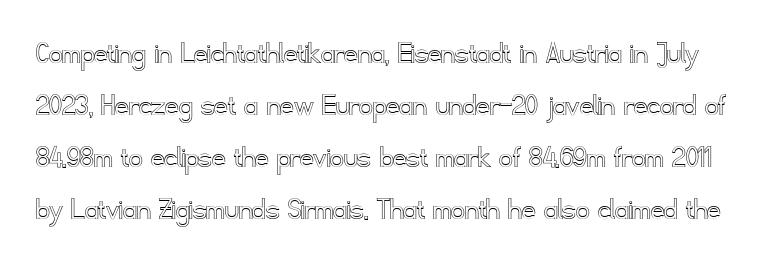
Q: Is the text italic (slanted)? A: No, it is upright.
Q: Is the text underlined? A: No.
Q: Is the spacing between letters normal or unusually wide? A: Normal.
Q: Is the spacing between lines tight, normal or loose? A: Normal.
Q: Width (condensed, normal, or wide)? A: Normal.
Q: x-height? A: Small.
Q: Monospaced? A: No.
